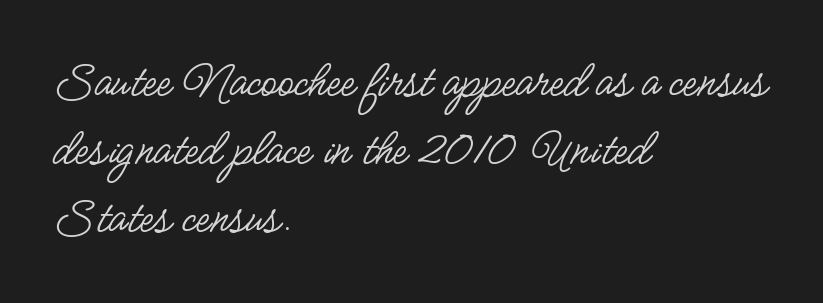
Leading matches the norm, producing a regular column. No letter is thick-stroked: the sample isn't bold. Casual observation: everything's shoved over to the left.
